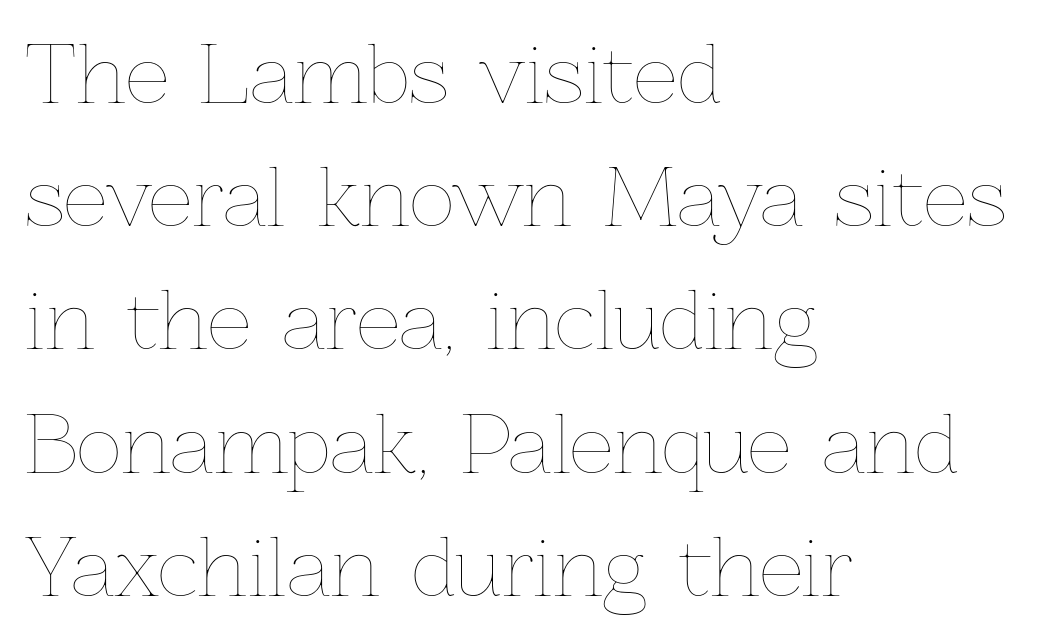
{"italic": "no", "bold": "no", "weight": "thin", "width": "normal", "stroke_contrast": "low", "x_height": "medium", "monospaced": "no", "underline": "no", "align": "left", "line_spacing": "normal", "line_spacing_ratio": 1.58, "letter_spacing": "normal", "letter_spacing_em": 0.0, "glyph_px": 78}
